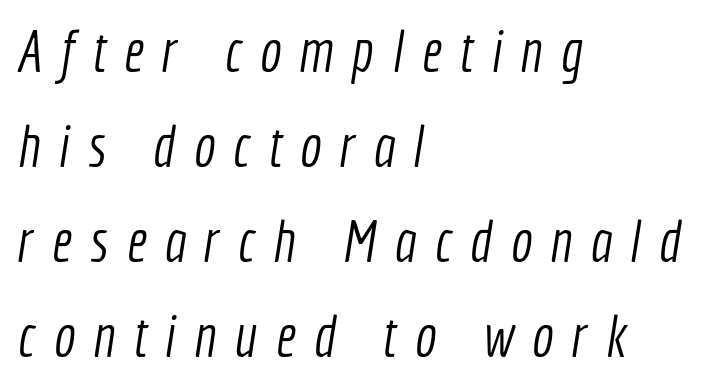
Q: Is the text bold? A: No.
Q: Is the typeface a serif or a sans-serif typeface? A: Sans-serif.
Q: Is the text underlined? A: No.
Q: How is the paragraph aligned? A: Left-aligned.
Q: Is the spacing between letters normal or unusually wide? A: Unusually wide.
Q: Is the spacing between lines tight, normal or loose? A: Normal.
Q: Width (condensed, normal, or wide)? A: Condensed.
Q: x-height? A: Medium.
Q: Monospaced? A: No.
